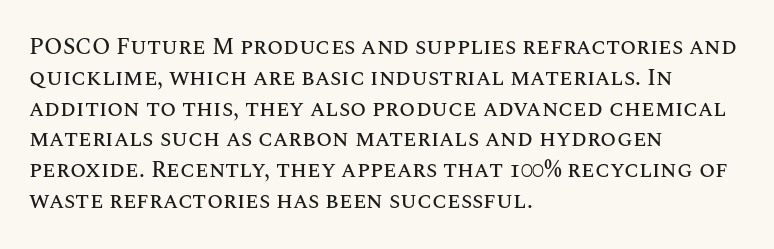
The glyphs are unaccompanied by any horizontal stroke below them. Quick note: not italic, upright. Each word holds together tightly as a unit, with standard inter-letter gaps. The paragraph shown leans on its left margin. Does the leading feel generous? No, just average.
